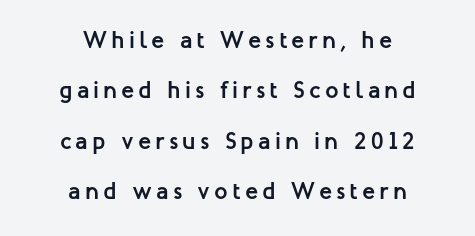
{"italic": "no", "bold": "yes", "underline": "no", "align": "center", "line_spacing": "loose", "line_spacing_ratio": 2.1, "glyph_px": 24}
